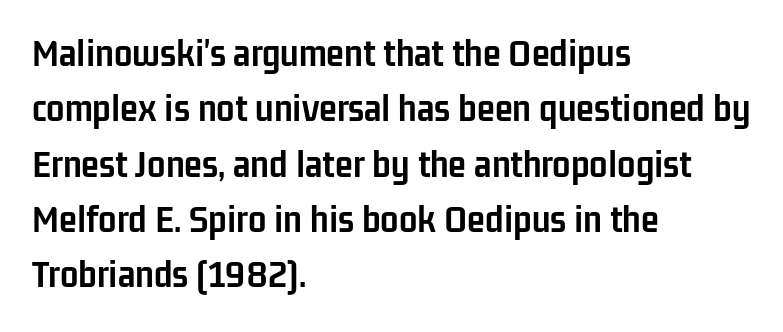
The image shows 41 px semibold, condensed sans-serif type, upright; set left-aligned, normal line spacing (1.35x), normal letter spacing, not underlined; low stroke contrast and a medium x-height.
